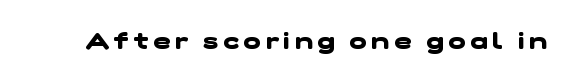
Q: Is the text bold? A: Yes.
Q: Is the text underlined? A: No.
Q: Is the spacing between letters normal or unusually wide? A: Unusually wide.
